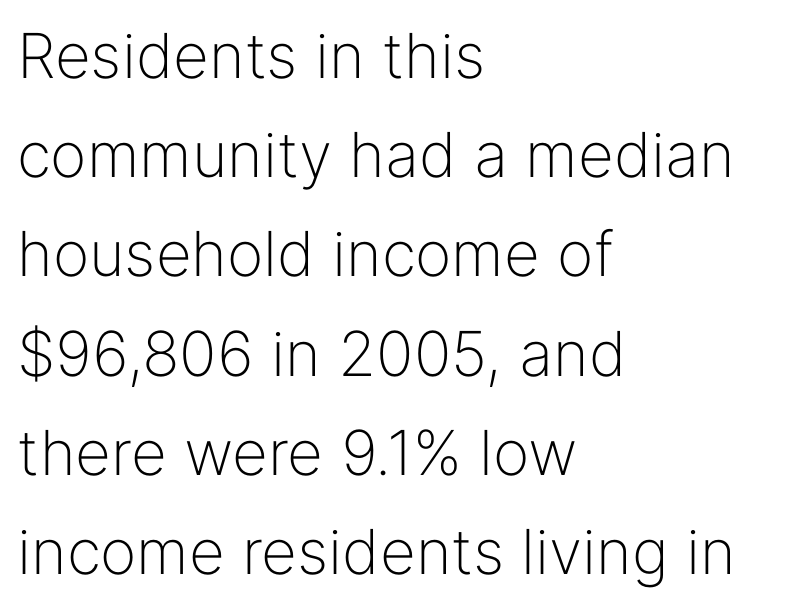
{"serif": "no", "italic": "no", "bold": "no", "weight": "light", "width": "normal", "stroke_contrast": "low", "x_height": "medium", "monospaced": "no", "underline": "no", "align": "left", "line_spacing": "normal", "line_spacing_ratio": 1.6, "letter_spacing": "normal", "letter_spacing_em": 0.0, "glyph_px": 62}
